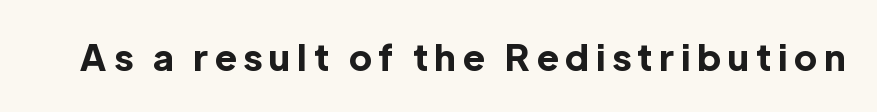
The image shows 36 px bold sans-serif type, upright; set unusually wide letter spacing (+0.2 em), not underlined; a medium x-height.
